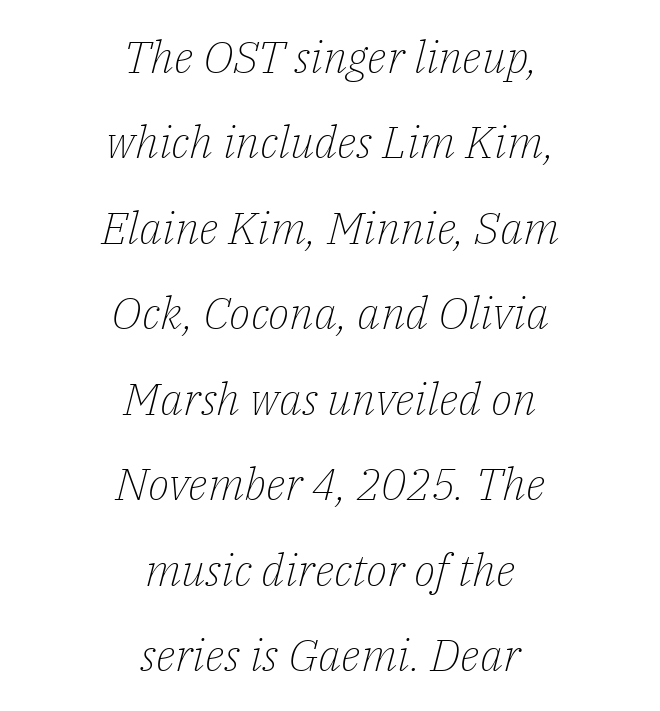
Tracking value appears to be zero — textbook default spacing. Type without underlining. A typesetter would mark this as italic. You could not count columns in this text — the font is proportionally spaced.
